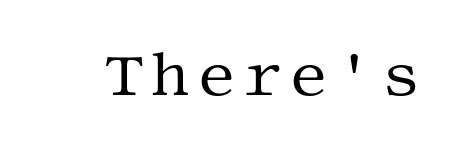
Q: Is the text bold? A: No.
Q: Is the text italic (slanted)? A: No, it is upright.
Q: Is the typeface a serif or a sans-serif typeface? A: Serif.
Q: Is the text underlined? A: No.
Q: Width (condensed, normal, or wide)? A: Normal.
Q: Stroke contrast? A: Medium.
Q: x-height? A: Large.
